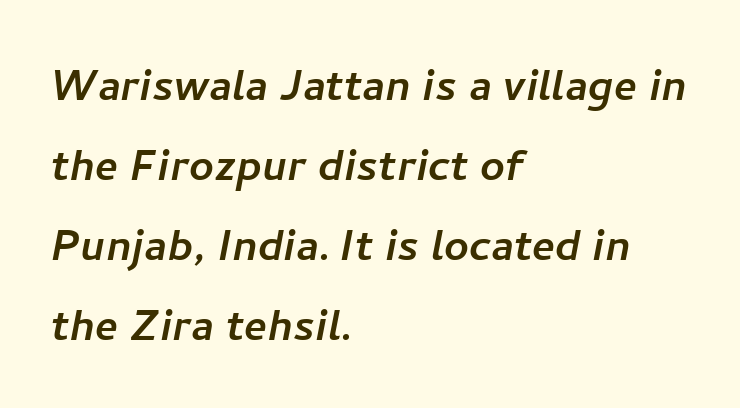
The image shows 54 px sans-serif type; set left-aligned, normal line spacing (1.48x), normal letter spacing, not underlined; low stroke contrast and a medium x-height.
